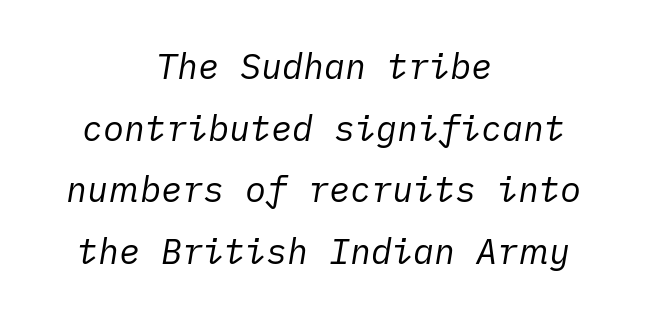
The face looks like a standard text weight, possibly lighter. Each row of text sits above clean, open space. The passage shown has conventional tracking throughout. Is the type slanted? Yes — the strokes lean at a clear angle. Each line is balanced around a shared central axis.
